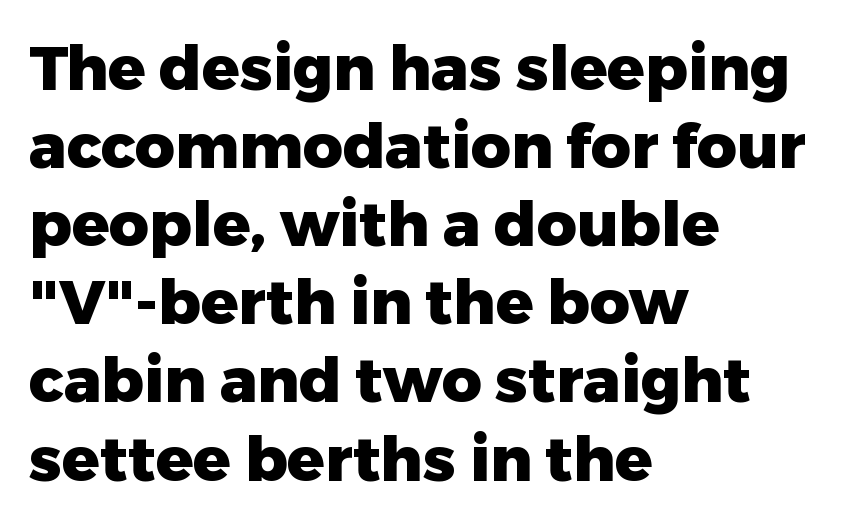
The image shows 62 px heavy sans-serif type, upright; set left-aligned, normal line spacing (1.26x), normal letter spacing, not underlined; low stroke contrast and a medium x-height.
